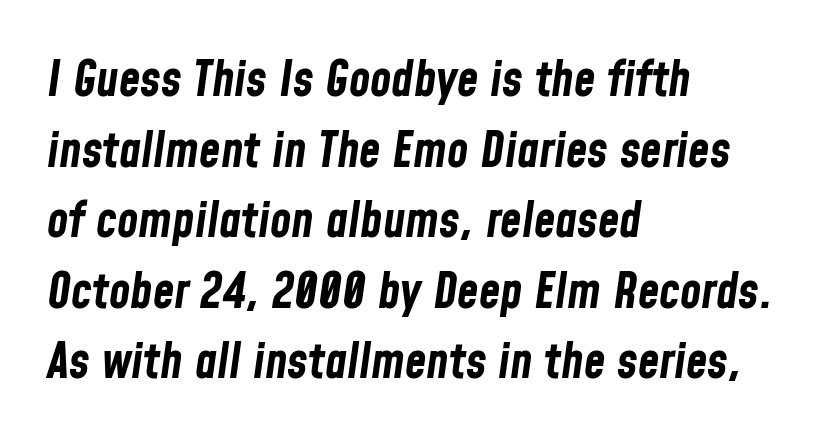
{"italic": "yes", "lean": "right", "slant_degrees": 8, "bold": "yes", "weight": "bold", "width": "condensed", "stroke_contrast": "low", "x_height": "medium", "monospaced": "no", "underline": "no", "align": "left", "line_spacing": "normal", "line_spacing_ratio": 1.44, "letter_spacing": "normal", "letter_spacing_em": 0.0, "glyph_px": 49}
